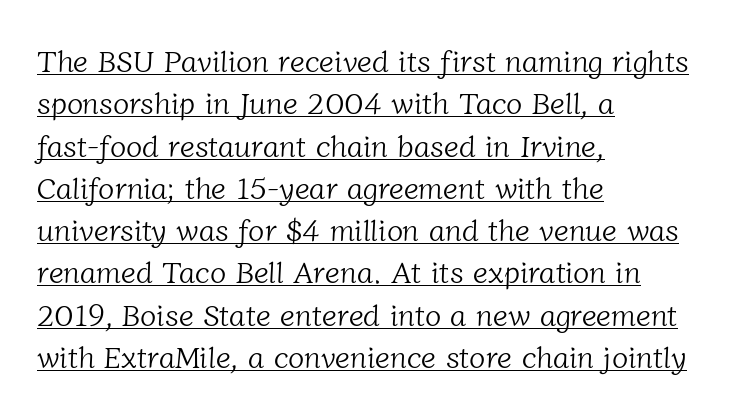
Q: Is the text bold? A: No.
Q: Is the typeface a serif or a sans-serif typeface? A: Serif.
Q: Is the text underlined? A: Yes.
Q: How is the paragraph aligned? A: Left-aligned.
Q: Is the spacing between letters normal or unusually wide? A: Normal.
Q: Is the spacing between lines tight, normal or loose? A: Normal.
Q: Width (condensed, normal, or wide)? A: Normal.
Q: Stroke contrast? A: Low.
Q: x-height? A: Medium.
Q: Monospaced? A: No.
